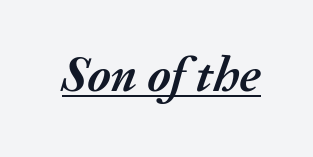
This sample uses plain, unmodified letter spacing. The specimen includes a rule beneath the text block's lines. You can tell it's italic because the verticals aren't actually vertical. The face used here is proportionally spaced, like ordinary book or web type. Students, this is bold: see how much ink each stroke carries.
